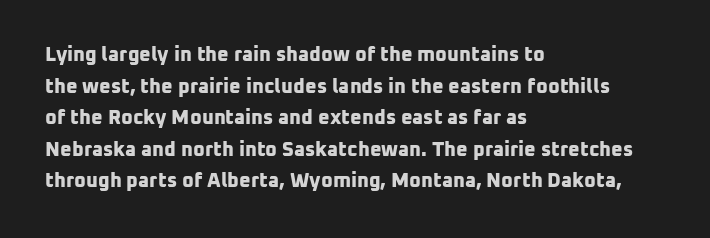
Q: Is the text bold? A: Yes.
Q: Is the text underlined? A: No.
Q: How is the paragraph aligned? A: Left-aligned.
Q: Is the spacing between letters normal or unusually wide? A: Normal.
Q: Is the spacing between lines tight, normal or loose? A: Normal.
